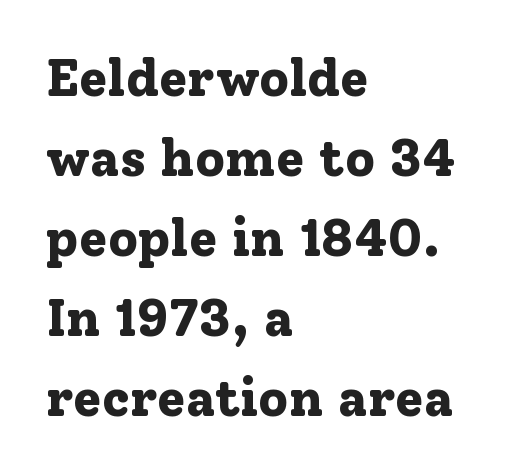
Q: Is the text bold? A: Yes.
Q: Is the text italic (slanted)? A: No, it is upright.
Q: Is the typeface a serif or a sans-serif typeface? A: Serif.
Q: Is the text underlined? A: No.
Q: How is the paragraph aligned? A: Left-aligned.
Q: Is the spacing between letters normal or unusually wide? A: Normal.
Q: Is the spacing between lines tight, normal or loose? A: Normal.
Q: Width (condensed, normal, or wide)? A: Normal.
Q: Stroke contrast? A: Low.
Q: x-height? A: Medium.
Q: Monospaced? A: No.
